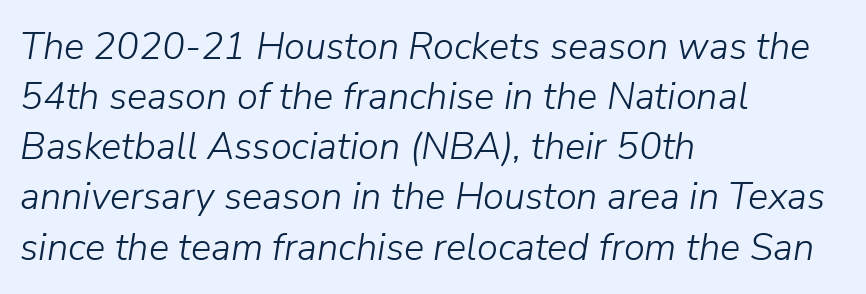
The image shows 38 px light type, italic (leaning right); set left-aligned, normal line spacing (1.32x), normal letter spacing, not underlined; low stroke contrast and a medium x-height.
